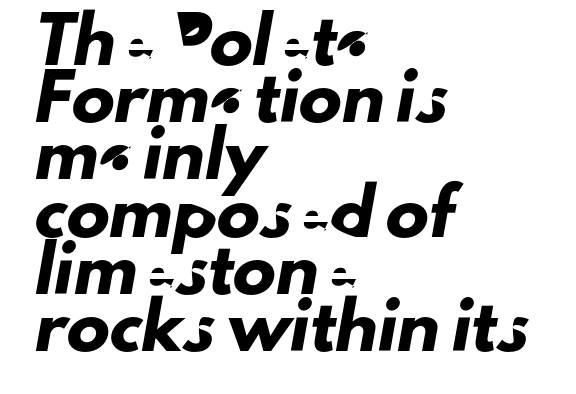
The image shows 43 px sans-serif type; set left-aligned, normal line spacing (1.33x), normal letter spacing, not underlined; low stroke contrast and a small x-height.
